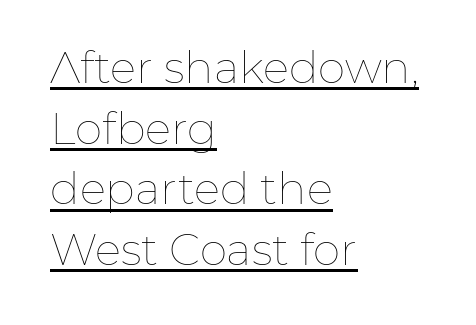
{"italic": "no", "bold": "no", "weight": "thin", "width": "normal", "stroke_contrast": "low", "x_height": "medium", "monospaced": "no", "underline": "yes", "align": "left", "line_spacing": "normal", "line_spacing_ratio": 1.38, "letter_spacing": "normal", "letter_spacing_em": 0.0, "glyph_px": 44}
